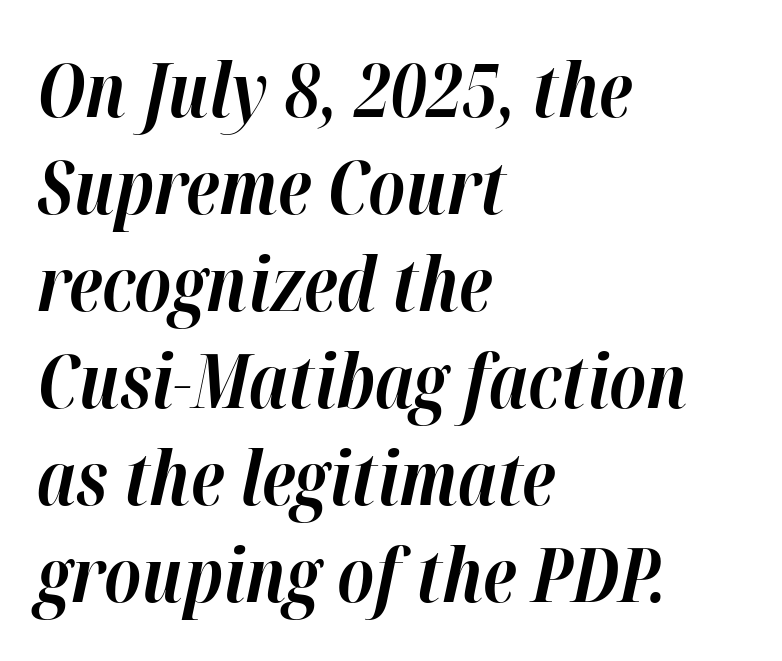
Beneath every word, the page is bare. Observe the ordinary spacing: letters are neighbours, not strangers. The axis of the letterforms is tilted away from vertical. This block has exactly the height ordinary leading produces. Character widths vary here, with narrow letters taking less room than wide ones.
